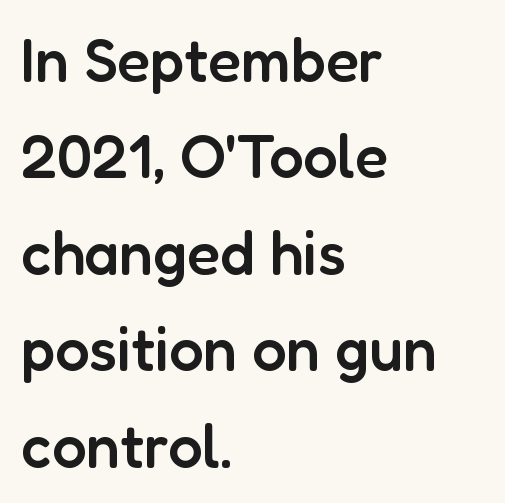
{"serif": "no", "italic": "no", "bold": "semi", "weight": "semibold", "width": "normal", "stroke_contrast": "low", "x_height": "medium", "monospaced": "no", "underline": "no", "align": "left", "line_spacing": "normal", "line_spacing_ratio": 1.58, "letter_spacing": "normal", "letter_spacing_em": 0.0, "glyph_px": 61}
